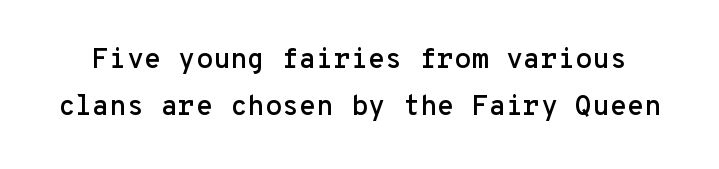
The space directly below the letters is spotless. Looks like terminal output: every glyph gets an equal slot. Normally led — the rows are evenly, conventionally spaced. Nope, not italic — everything's standing straight.
